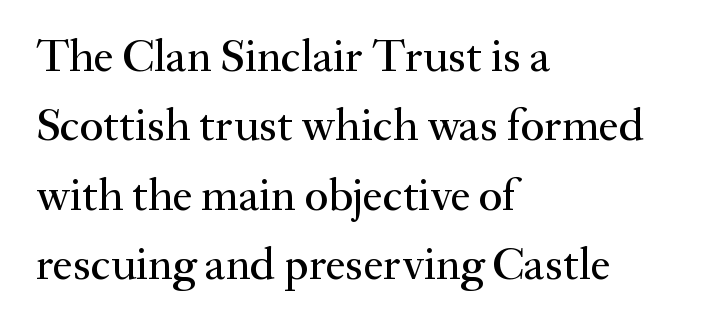
Q: Is the text italic (slanted)? A: No, it is upright.
Q: Is the typeface a serif or a sans-serif typeface? A: Serif.
Q: Is the text underlined? A: No.
Q: How is the paragraph aligned? A: Left-aligned.
Q: Is the spacing between letters normal or unusually wide? A: Normal.
Q: Is the spacing between lines tight, normal or loose? A: Normal.
Q: Width (condensed, normal, or wide)? A: Normal.
Q: Stroke contrast? A: Medium.
Q: x-height? A: Small.
Q: Monospaced? A: No.
